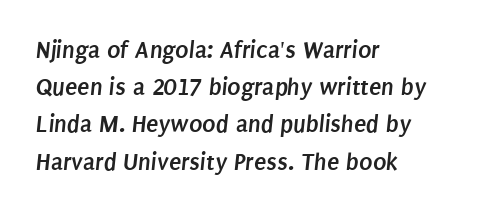
The image shows 25 px bold type; set left-aligned, normal line spacing (1.49x), normal letter spacing, not underlined.
